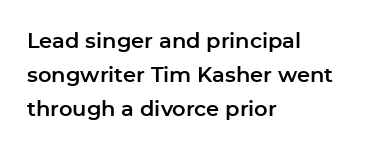
The image shows 21 px text type, upright; set left-aligned, normal line spacing (1.62x), normal letter spacing, not underlined.
